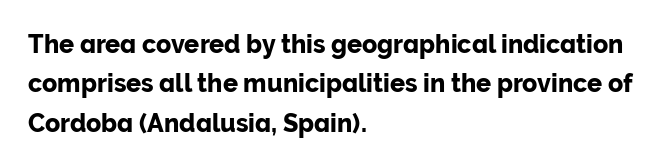
The image shows 25 px text type, upright; set left-aligned, normal line spacing (1.58x), normal letter spacing, not underlined.
